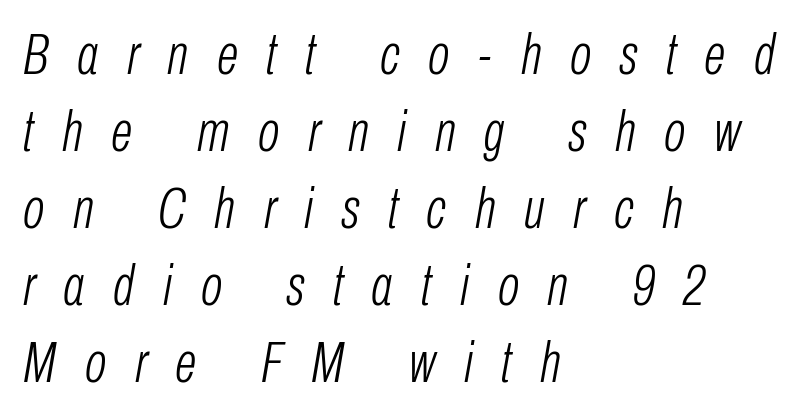
Alignment: flush left. Does the lettering tilt? It does — this is italic. The letterforms stand isolated, each surrounded by extra space. Clear beneath every line of the passage. These lines are rendered in a variable-pitch font.
